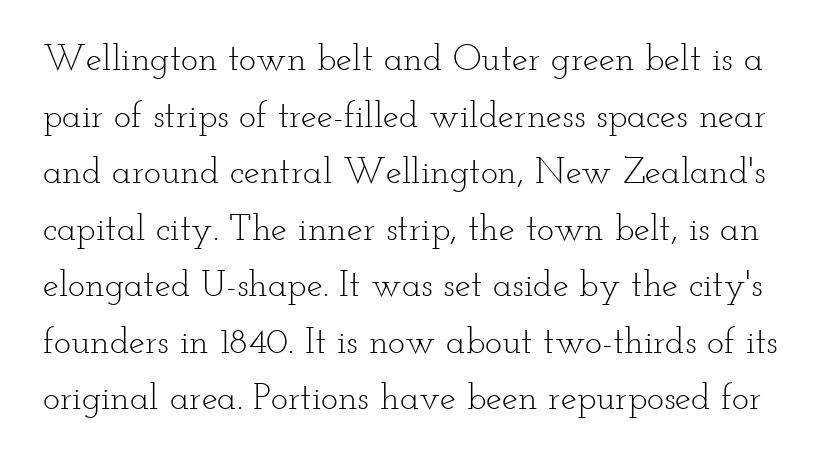
Normally led — the rows are evenly, conventionally spaced. Upright lettering throughout. Glance below the letters and you will spot only blank space. The font sits on the lighter half of the weight spectrum, regular included.
